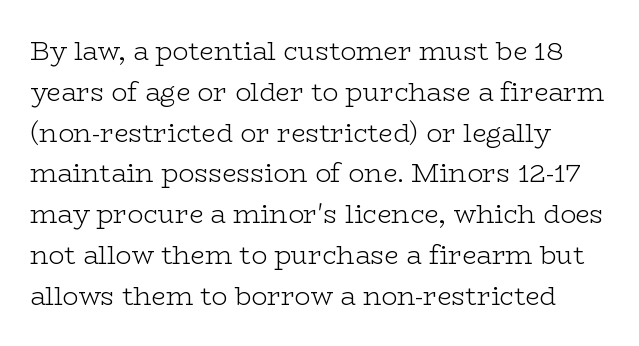
The image shows 26 px text type, upright; set left-aligned, normal line spacing (1.57x), normal letter spacing, not underlined.
